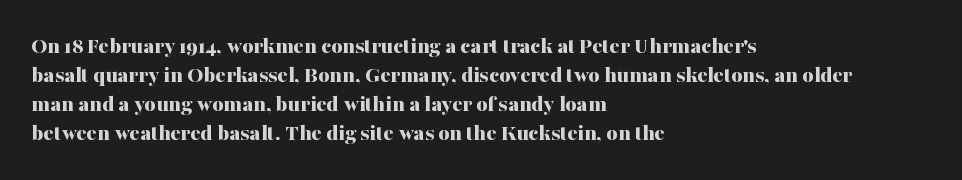
{"italic": "no", "bold": "yes", "underline": "no", "align": "left", "line_spacing_ratio": 1.21, "letter_spacing": "normal", "letter_spacing_em": 0.0, "glyph_px": 24}
